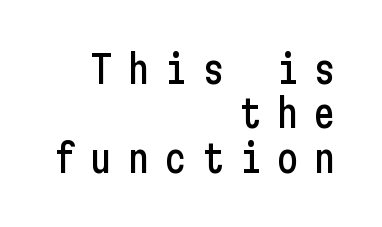
The image shows 38 px condensed sans-serif type, upright; set right-aligned, line spacing 1.17x, unusually wide letter spacing (+0.38 em), not underlined; low stroke contrast and a medium x-height.
